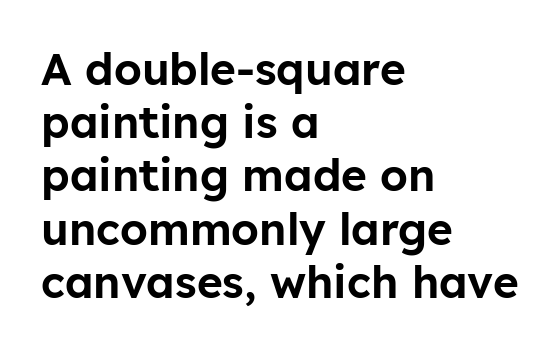
Just letters on the line, the space beneath them empty. The face used here is proportionally spaced, like ordinary book or web type. Tall strokes in this sample are plumb rather than angled. Tracking value appears to be zero — textbook default spacing. Note: no serifs on the glyphs.
